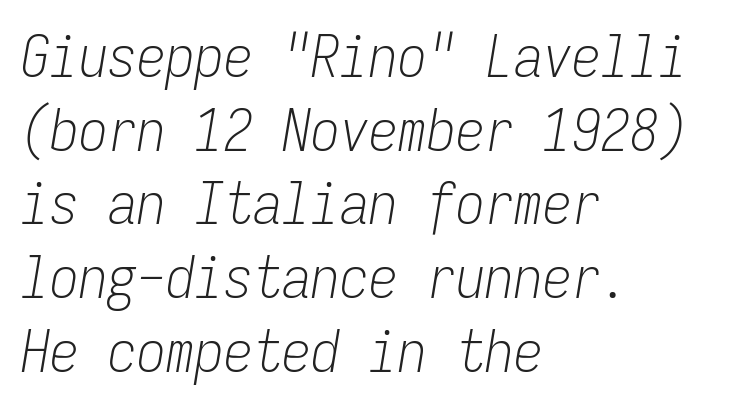
The image shows 58 px light, condensed type, italic (leaning right), monospaced; set left-aligned, normal line spacing (1.27x), normal letter spacing, not underlined; low stroke contrast and a medium x-height.
